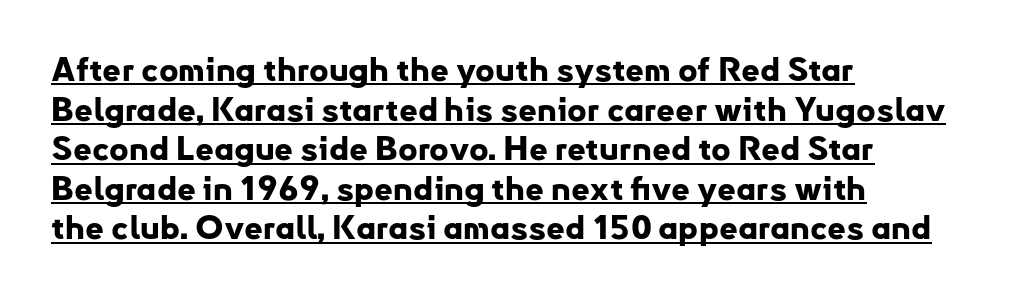
{"serif": "no", "italic": "no", "bold": "yes", "weight": "bold", "width": "normal", "stroke_contrast": "low", "x_height": "small", "monospaced": "no", "underline": "yes", "align": "left", "line_spacing_ratio": 1.2, "letter_spacing": "normal", "letter_spacing_em": 0.0, "glyph_px": 33}
